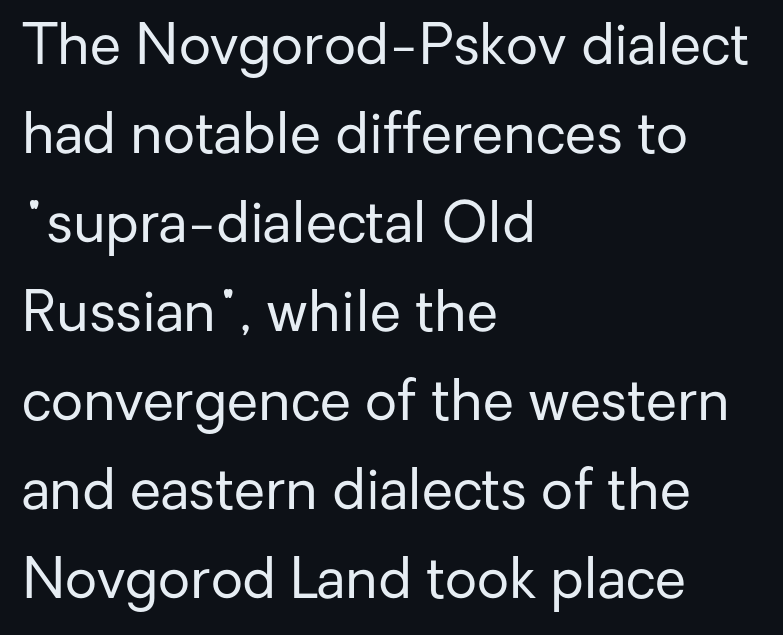
The area under the type is left untouched. These glyphs show unthickened strokes, regular width or finer. Classification — sans serif. Horizontal alignment here is leftward, the default for most running prose. Observe the ordinary spacing: letters are neighbours, not strangers.
